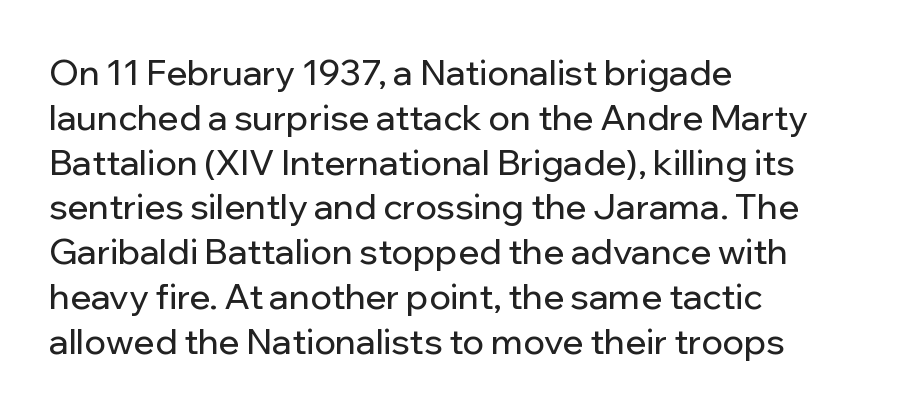
{"serif": "no", "italic": "no", "width": "normal", "stroke_contrast": "low", "x_height": "medium", "monospaced": "no", "underline": "no", "align": "left", "line_spacing": "normal", "line_spacing_ratio": 1.28, "letter_spacing": "normal", "letter_spacing_em": 0.0, "glyph_px": 35}
